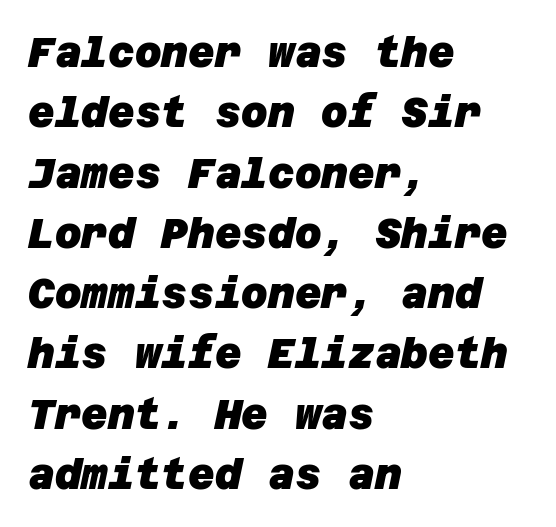
The image shows 41 px heavy sans-serif type; set left-aligned, normal line spacing (1.47x), normal letter spacing, not underlined; low stroke contrast and a large x-height.
